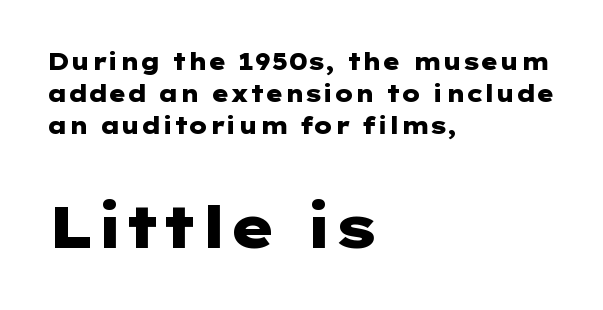
{"serif": "no", "italic": "no", "bold": "yes", "weight": "heavy", "width": "wide", "stroke_contrast": "low", "x_height": "medium", "underline": "no", "align": "left", "line_spacing": "normal", "line_spacing_ratio": 1.4, "letter_spacing": "normal", "letter_spacing_em": 0.0, "larger_block": "second", "size_ratio": 2.52, "glyph_px": 58}
